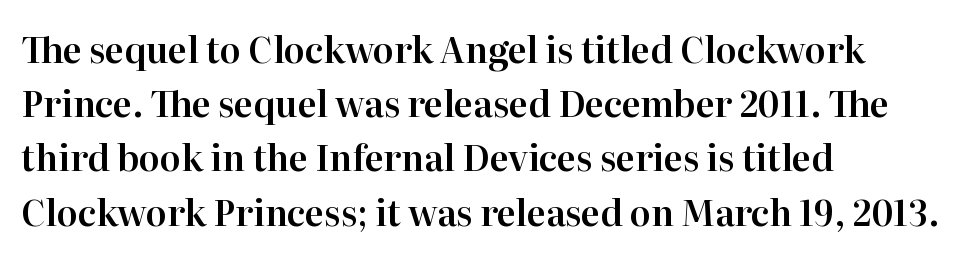
Q: Is the text italic (slanted)? A: No, it is upright.
Q: Is the typeface a serif or a sans-serif typeface? A: Serif.
Q: Is the text underlined? A: No.
Q: How is the paragraph aligned? A: Left-aligned.
Q: Is the spacing between letters normal or unusually wide? A: Normal.
Q: Is the spacing between lines tight, normal or loose? A: Normal.
Q: Width (condensed, normal, or wide)? A: Normal.
Q: Stroke contrast? A: High.
Q: x-height? A: Medium.
Q: Monospaced? A: No.
